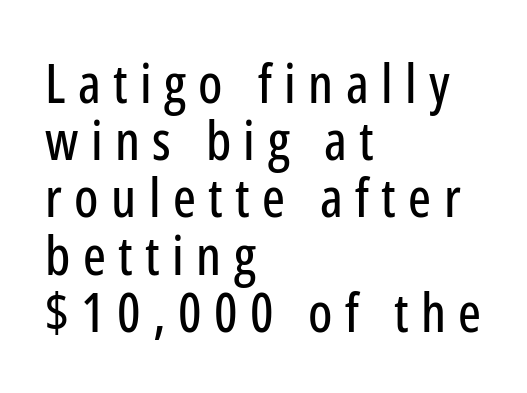
The image shows 54 px condensed sans-serif type, upright; set left-aligned, tight line spacing (1.06x), unusually wide letter spacing (+0.23 em), not underlined; low stroke contrast and a medium x-height.
